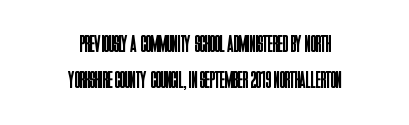
Is this a heavy cut? Hardly; it is regular or lighter. It's the straight-up-and-down kind of type. Is there much room between lines? A standard amount, neither cramped nor airy. Does the copy run flush right? No — it is centered line by line.
